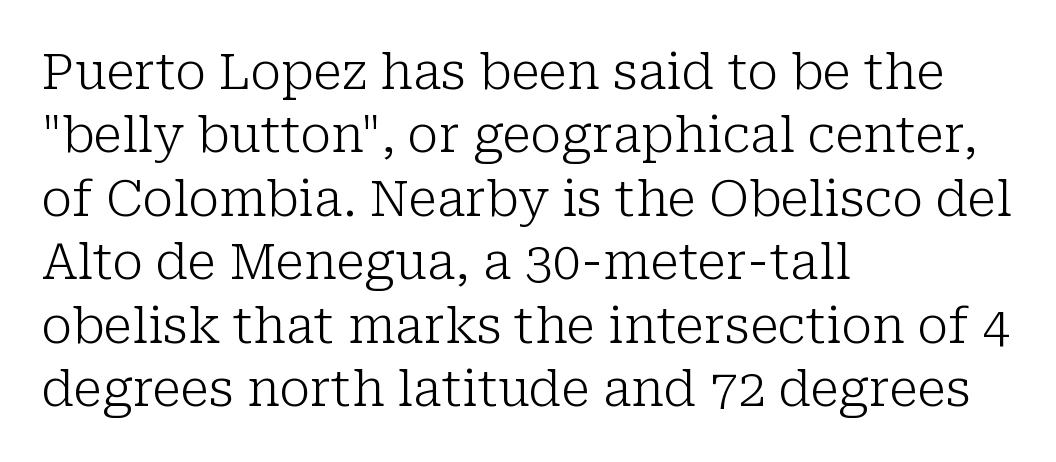
In CSS terms this would be text-align: left. This sample uses plain, unmodified letter spacing. The zone under the glyphs is completely vacant. The axis of the letterforms is exactly vertical. Proportional: the letters do not fall into vertical columns. Serifs: yes, visible at the terminals of the letterforms.
